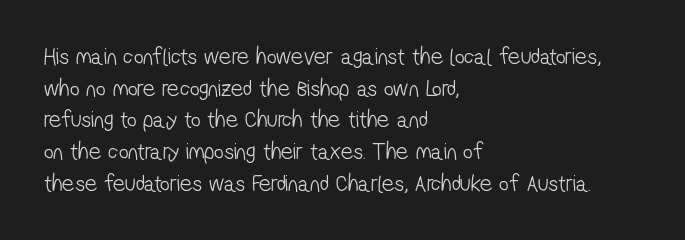
Letter spacing: default. Does the leading feel generous? No, just average. The gap between lines stays unmarked. The compositor pushed each line to the left boundary.
